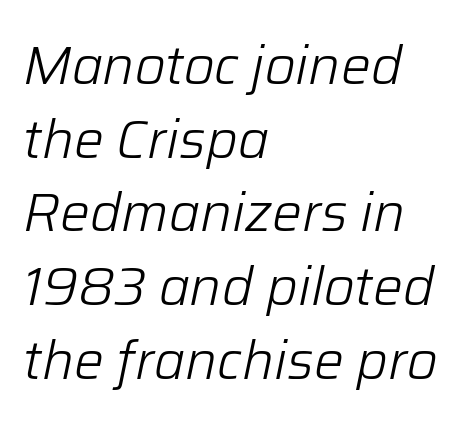
The image shows 53 px light type, italic (leaning right); set left-aligned, normal line spacing (1.39x), normal letter spacing, not underlined; low stroke contrast and a medium x-height.
